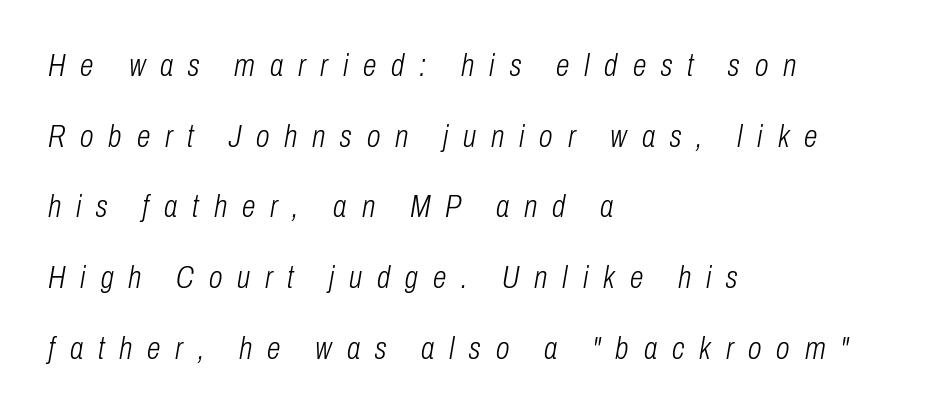
{"italic": "yes", "lean": "right", "slant_degrees": 10, "bold": "no", "weight": "light", "width": "condensed", "stroke_contrast": "low", "x_height": "medium", "monospaced": "no", "underline": "no", "align": "left", "line_spacing": "loose", "line_spacing_ratio": 2.28, "letter_spacing": "wide", "letter_spacing_em": 0.48, "glyph_px": 31}
